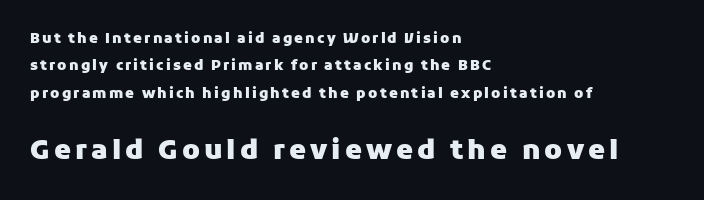
The setting favours the left margin, as ordinary paragraphs usually do. A typesetter would call this leading open, well beyond the default. Rule under the text: the space is simply empty. Ascenders rise straight up at ninety degrees.
